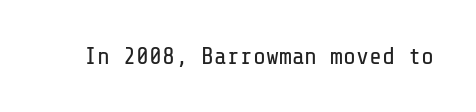
Only glyphs here, with clear space below each row. Notice how the stems are strictly vertical — no italics here. Between one letter and the next there's only the usual sliver of space. Is this a heavy cut? Hardly; it is regular or lighter.
